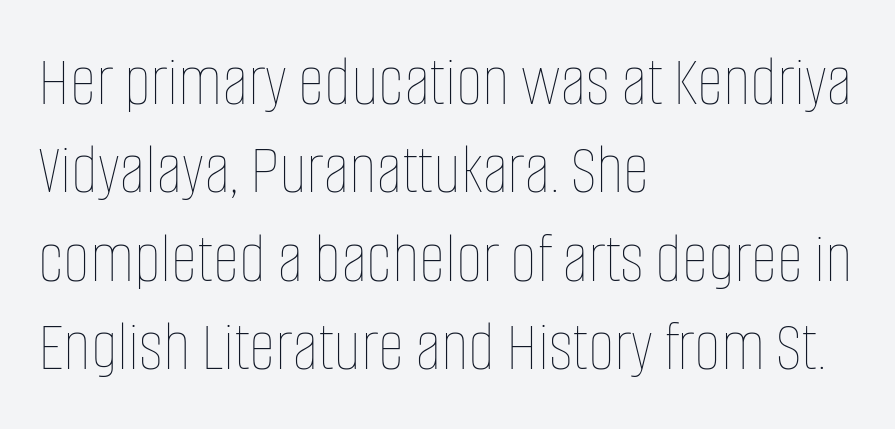
{"italic": "no", "bold": "no", "weight": "thin", "width": "condensed", "stroke_contrast": "low", "x_height": "large", "monospaced": "no", "underline": "no", "align": "left", "line_spacing_ratio": 1.21, "letter_spacing": "normal", "letter_spacing_em": 0.0, "glyph_px": 73}
